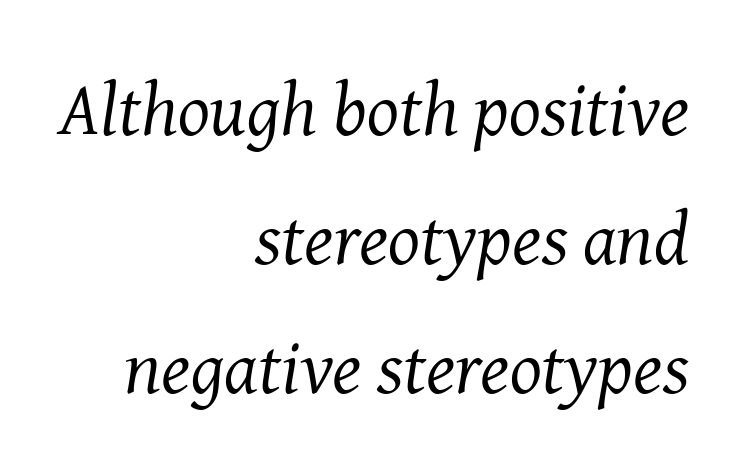
Q: Is the text bold? A: No.
Q: Is the text italic (slanted)? A: Yes, it leans right by about 8 degrees.
Q: Is the typeface a serif or a sans-serif typeface? A: Serif.
Q: Is the text underlined? A: No.
Q: How is the paragraph aligned? A: Right-aligned.
Q: Is the spacing between letters normal or unusually wide? A: Normal.
Q: Width (condensed, normal, or wide)? A: Normal.
Q: Stroke contrast? A: Medium.
Q: x-height? A: Medium.
Q: Monospaced? A: No.
